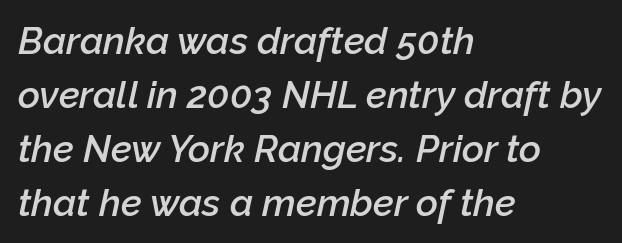
The image shows 38 px semibold type, italic (leaning right); set left-aligned, normal line spacing (1.42x), normal letter spacing, not underlined; low stroke contrast and a medium x-height.
